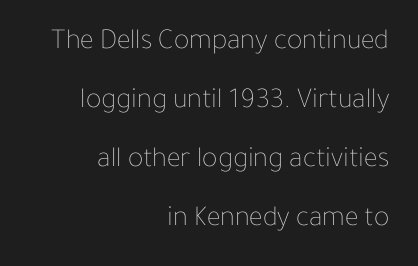
The image shows 29 px thin type, upright; set right-aligned, loose line spacing (2.04x), normal letter spacing, not underlined; low stroke contrast and a medium x-height.
